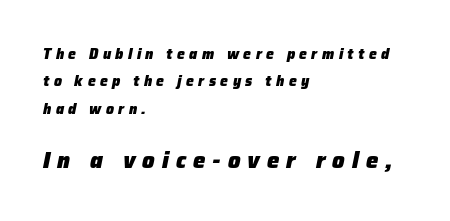
Reading down the block, your eye returns to a fixed left position each line. Slant detected: the letters are inclined. Honestly, the letter spacing is so wide it's the main thing you notice. No word sits above an underline. The passage shown is emphatically bold. The line-height multiplier appears high, well above default.
